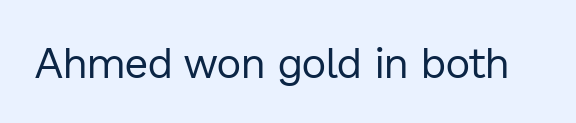
Note: no serifs on the glyphs. The zone under the glyphs is completely vacant. These lines are rendered in a variable-pitch font. The letters stand straight up with perfectly vertical stems.
